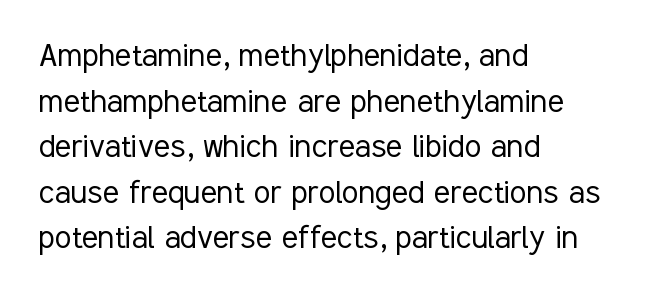
Unlike a traditional serif, this face leaves its strokes unadorned. The tracking reads as untouched default to a designer's eye. Every character sits straight up, as roman type does. Proportional: the letters do not fall into vertical columns. Decoration check: the copy has no underline. The ragged edge is on the right, which tells us the setting is flush left.
